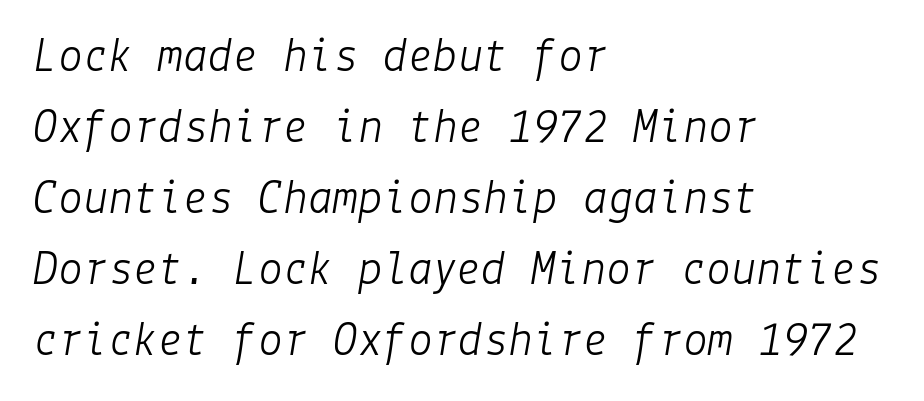
Is the type slanted? Yes — the strokes lean at a clear angle. The letterforms sit shoulder to shoulder at normal distance. The setting favours the left margin, as ordinary paragraphs usually do. Lines of text with bare space underneath. This is not heavy type; no bold has been used.
